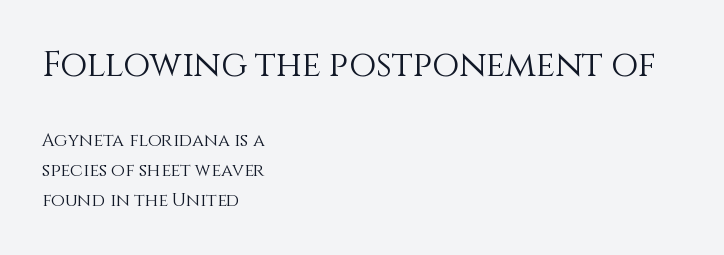
The image shows 35 px light type, upright; set left-aligned, normal line spacing (1.66x), normal letter spacing, not underlined; the first (top) block is 1.94x larger; a large x-height.
